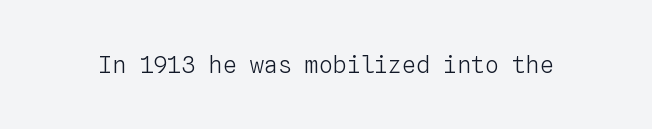
The image shows 23 px text type, upright; set normal letter spacing, not underlined.
